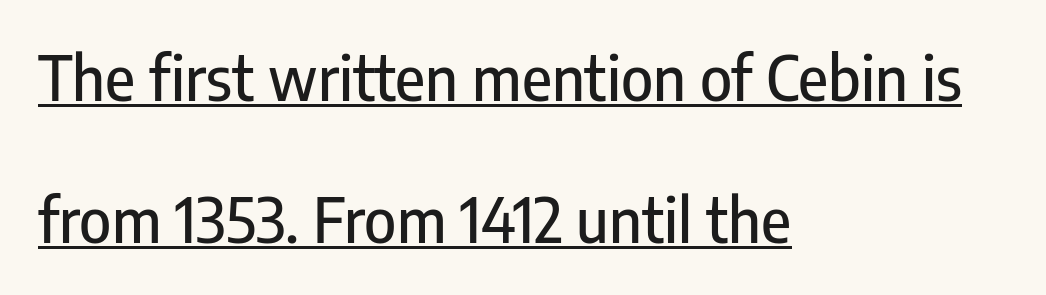
Q: Is the text italic (slanted)? A: No, it is upright.
Q: Is the typeface a serif or a sans-serif typeface? A: Sans-serif.
Q: Is the text underlined? A: Yes.
Q: How is the paragraph aligned? A: Left-aligned.
Q: Is the spacing between letters normal or unusually wide? A: Normal.
Q: Is the spacing between lines tight, normal or loose? A: Loose.
Q: Width (condensed, normal, or wide)? A: Condensed.
Q: Stroke contrast? A: Low.
Q: x-height? A: Medium.
Q: Monospaced? A: No.
